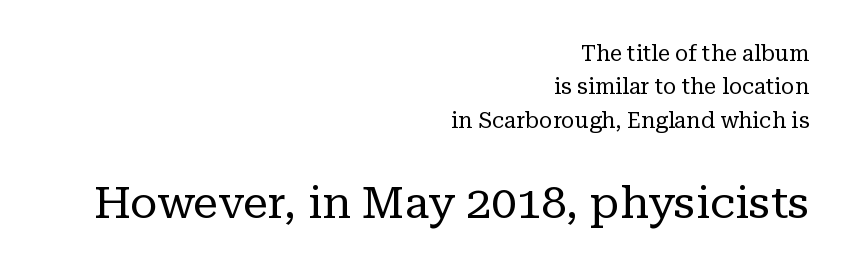
Q: Is the text bold? A: No.
Q: Is the text italic (slanted)? A: No, it is upright.
Q: Is the typeface a serif or a sans-serif typeface? A: Serif.
Q: Is the text underlined? A: No.
Q: How is the paragraph aligned? A: Right-aligned.
Q: Is the spacing between letters normal or unusually wide? A: Normal.
Q: Is the spacing between lines tight, normal or loose? A: Normal.
Q: Which block of text is set in a larger size, the first (top) or the second (bottom)? A: The second (bottom) one.
Q: Width (condensed, normal, or wide)? A: Normal.
Q: Stroke contrast? A: Low.
Q: x-height? A: Medium.
Q: Monospaced? A: No.
